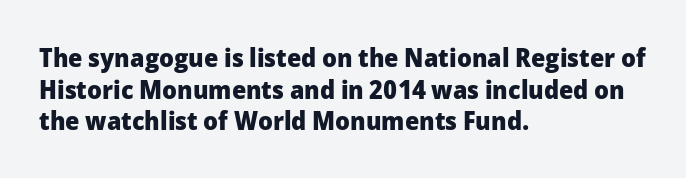
The image shows 26 px bold type, upright; set left-aligned, line spacing 1.22x, normal letter spacing, not underlined.
